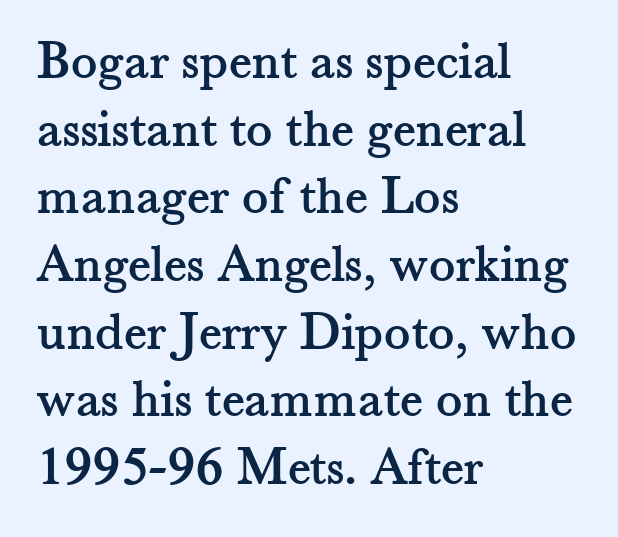
The image shows 55 px serif type, upright; set left-aligned, line spacing 1.23x, normal letter spacing, not underlined; medium stroke contrast and a small x-height.
